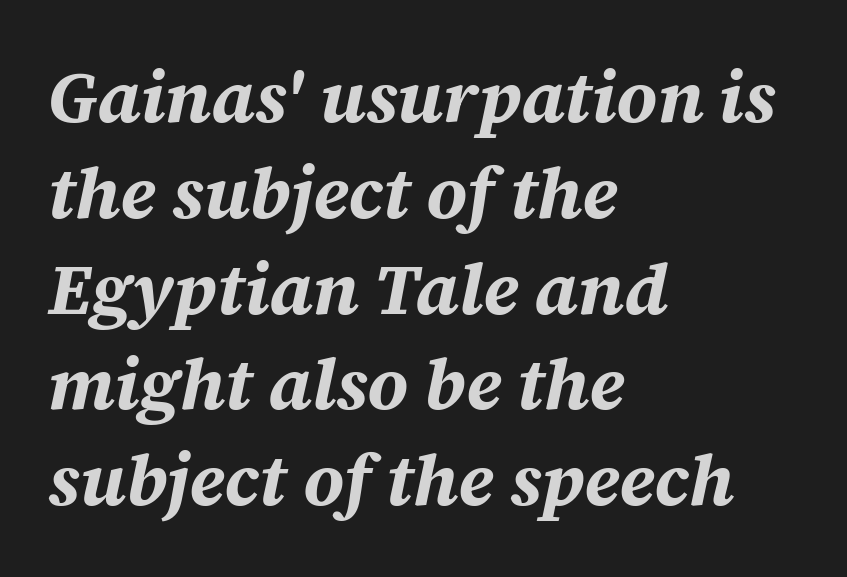
{"italic": "yes", "lean": "right", "slant_degrees": 12, "bold": "yes", "weight": "bold", "width": "normal", "stroke_contrast": "medium", "x_height": "large", "monospaced": "no", "underline": "no", "align": "left", "line_spacing": "normal", "line_spacing_ratio": 1.33, "letter_spacing": "normal", "letter_spacing_em": 0.0, "glyph_px": 72}
